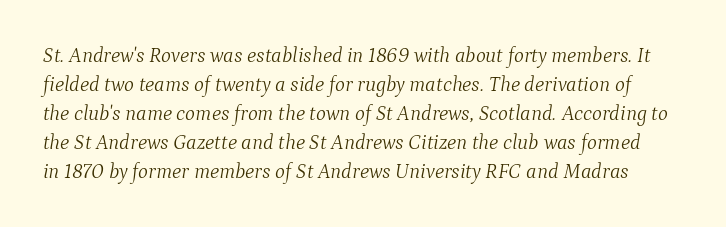
Stroke thickness stays within the range of a standard reading face or lighter. These lines sit exactly where default settings would place them. Only glyphs here, with clear space below each row. The axis of the letterforms is tilted away from vertical.
